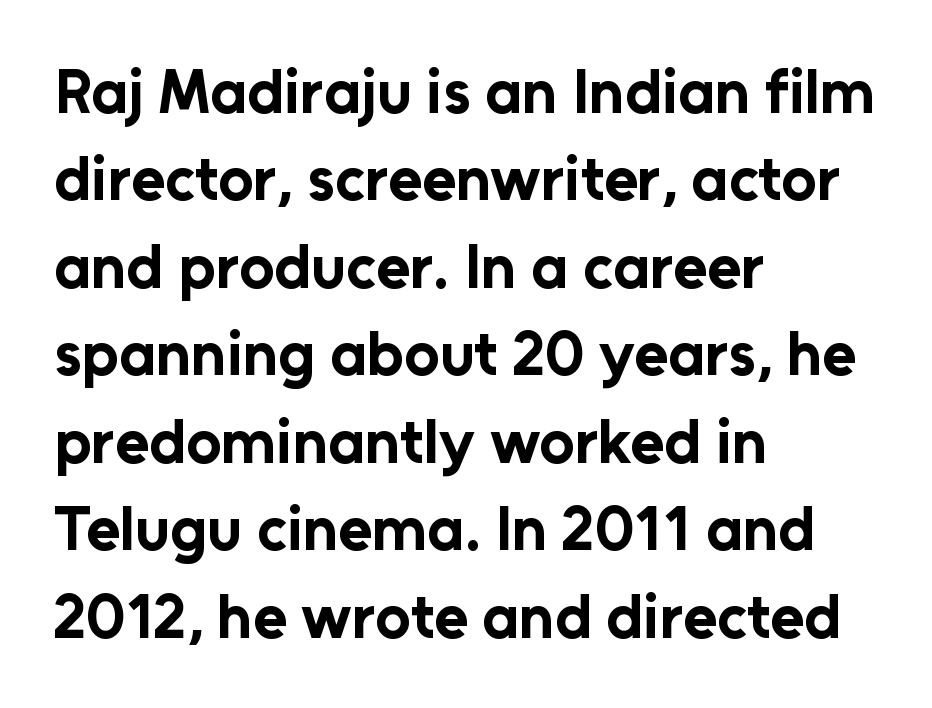
One glance says typical: line gaps are just what's usual. Italic? Not at all — the glyphs are vertical. The rendering uses natural spacing where letterforms have individual widths. Descenders hang freely into open space. Nope, no serifs anywhere on these letters. Letter spacing: default.
